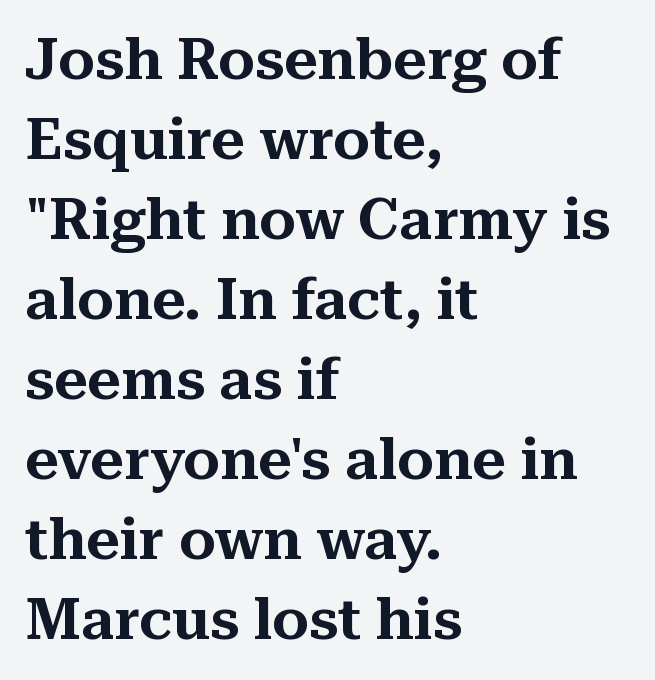
{"serif": "yes", "italic": "no", "width": "normal", "stroke_contrast": "medium", "x_height": "medium", "monospaced": "no", "underline": "no", "align": "left", "line_spacing": "normal", "line_spacing_ratio": 1.38, "letter_spacing": "normal", "letter_spacing_em": 0.0, "glyph_px": 58}
